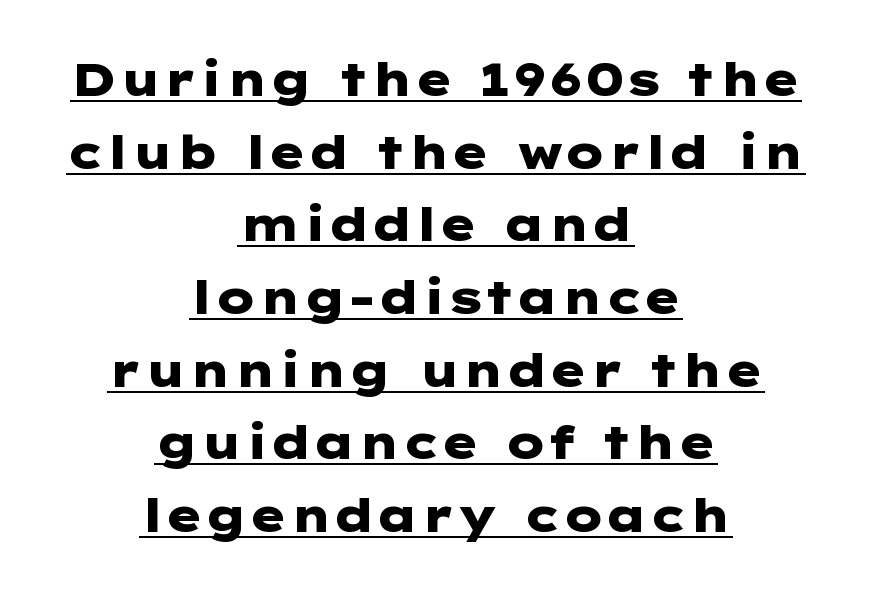
This rendering employs a face without finishing strokes, i.e., a sans-serif. The vertical gap from one line to the next is medium. Compared with an ordinary text face, these strokes are far heavier — a full bold. The sample's only ornament is a line tracing under the words. Students, note that the glyphs here touch the page at normal intervals.
